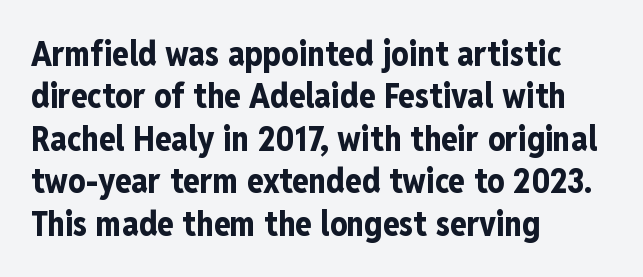
Heavy, bold letterforms. The zone under the glyphs is completely vacant. Spacing verdict: proportional, widths tailored to each character. What stands out about the letter spacing? Nothing — it is the standard amount.
